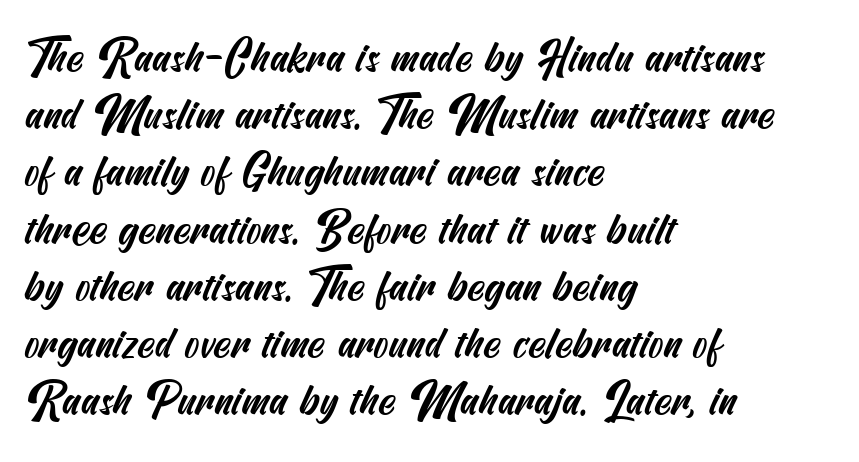
{"serif": "no", "width": "condensed", "stroke_contrast": "medium", "x_height": "small", "underline": "no", "align": "left", "line_spacing": "normal", "line_spacing_ratio": 1.3, "letter_spacing": "normal", "letter_spacing_em": 0.0, "glyph_px": 44}
